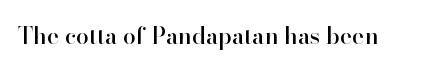
{"italic": "no", "underline": "no", "letter_spacing": "normal", "letter_spacing_em": 0.0, "glyph_px": 23}
